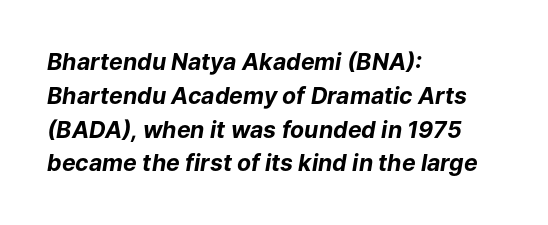
It's the slanting kind of type. Students, this is bold: see how much ink each stroke carries. The rendering keeps characters at their native spacing. Vertical spacing — default. Descenders hang freely into open space. Teacher's note: observe the even left margin — that is flush-left alignment.
